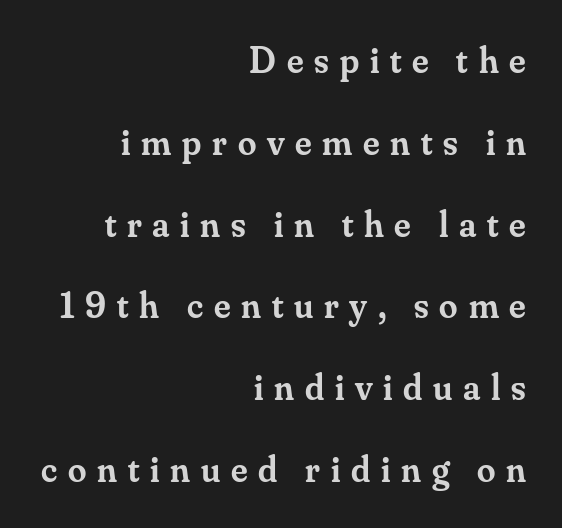
The image shows 37 px semibold serif type, upright; set right-aligned, loose line spacing (2.21x), unusually wide letter spacing (+0.29 em), not underlined; medium stroke contrast and a small x-height.
